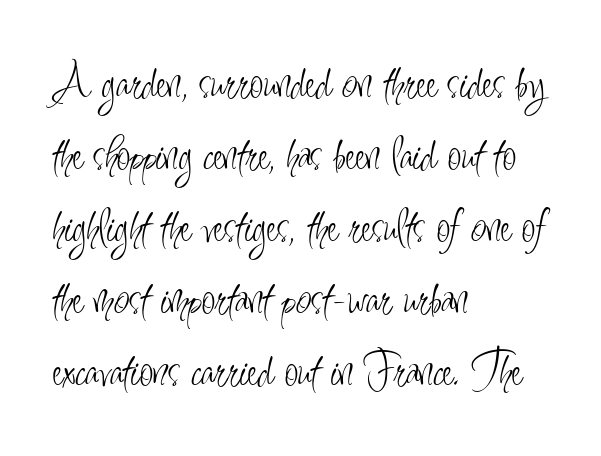
Q: Is the text bold? A: No.
Q: Is the typeface a serif or a sans-serif typeface? A: Sans-serif.
Q: Is the text underlined? A: No.
Q: How is the paragraph aligned? A: Left-aligned.
Q: Is the spacing between letters normal or unusually wide? A: Normal.
Q: Is the spacing between lines tight, normal or loose? A: Normal.
Q: Width (condensed, normal, or wide)? A: Condensed.
Q: Stroke contrast? A: Low.
Q: x-height? A: Small.
Q: Monospaced? A: No.
